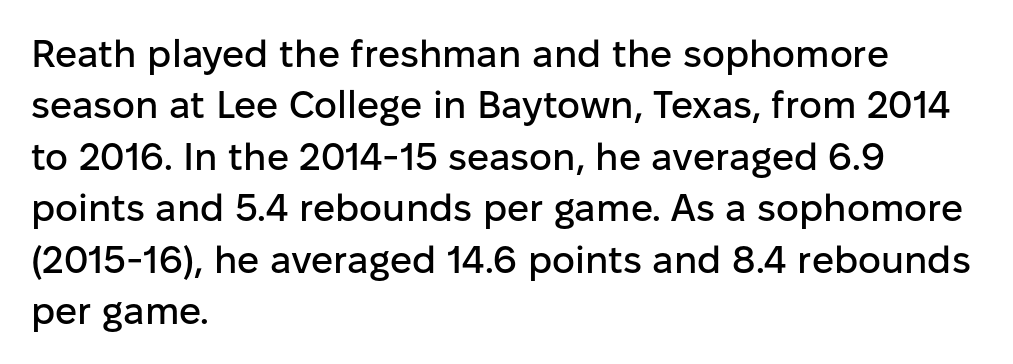
Q: Is the text italic (slanted)? A: No, it is upright.
Q: Is the typeface a serif or a sans-serif typeface? A: Sans-serif.
Q: Is the text underlined? A: No.
Q: How is the paragraph aligned? A: Left-aligned.
Q: Is the spacing between letters normal or unusually wide? A: Normal.
Q: Is the spacing between lines tight, normal or loose? A: Normal.
Q: Width (condensed, normal, or wide)? A: Normal.
Q: Stroke contrast? A: Low.
Q: x-height? A: Medium.
Q: Monospaced? A: No.
